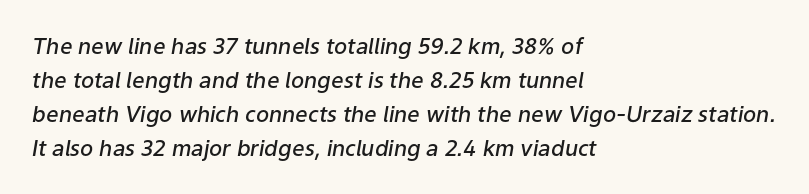
Reading down the column, the eye jumps a familiar distance to each next line. You can tell it's italic because the verticals aren't actually vertical. The lines in this sample share a left origin and differ only in where they stop. Honestly, the letter spacing is just normal — you wouldn't notice it.
